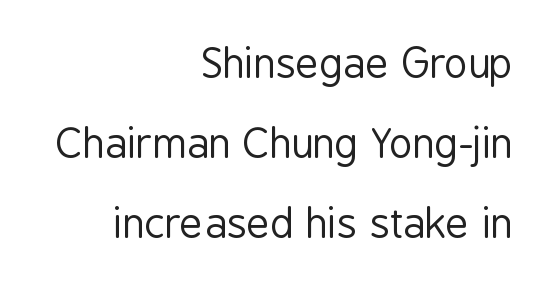
The image shows 40 px regular-weight, condensed sans-serif type, upright; set right-aligned, loose line spacing (2.0x), normal letter spacing, not underlined; low stroke contrast and a medium x-height.
